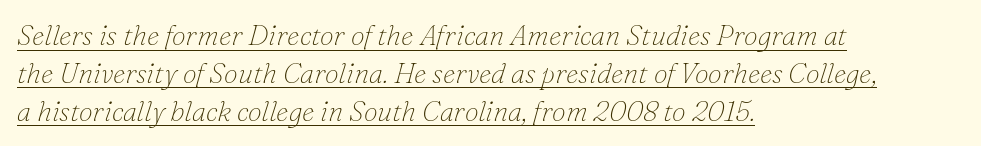
The image shows 28 px thin serif type, italic (leaning right); set left-aligned, normal line spacing (1.35x), normal letter spacing, underlined; low stroke contrast and a small x-height.
